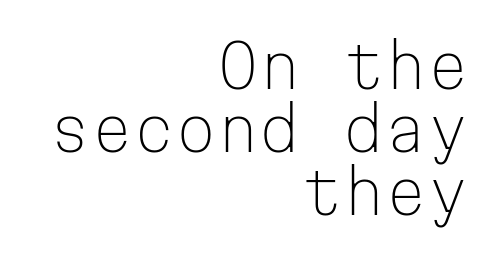
What stands out about the letter spacing? Nothing — it is the standard amount. Classification — sans serif. Here the designer chose a console-style face with uniform glyph widths. Stroke thickness stays within the range of a standard reading face or lighter. Line ends are locked; line starts wander. Closely set lines give the paragraph a compact silhouette.
